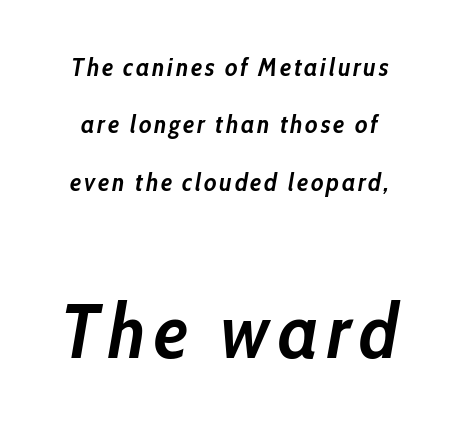
Lines of text with bare space underneath. Is the lower block the larger one? Yes — the lower block carries the bigger type. Looks like regular typesetting: each glyph gets only the width it needs. Each glyph is drawn with heavy, bold strokes. Rows of type keep a wide berth in the vertical direction. The face used here has a pronounced slope to its letters.
